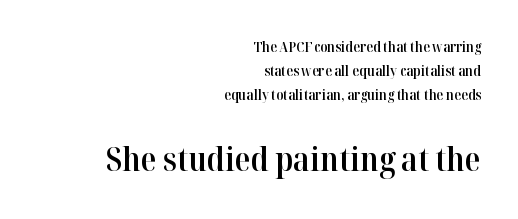
{"serif": "yes", "italic": "no", "bold": "semi", "weight": "semibold", "width": "normal", "stroke_contrast": "high", "x_height": "medium", "monospaced": "no", "underline": "no", "align": "right", "line_spacing_ratio": 1.71, "letter_spacing": "normal", "letter_spacing_em": 0.0, "larger_block": "second", "size_ratio": 2.36, "glyph_px": 33}
